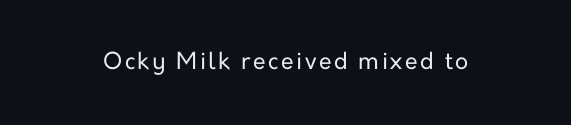
Q: Is the text bold? A: No.
Q: Is the text italic (slanted)? A: No, it is upright.
Q: Is the text underlined? A: No.
